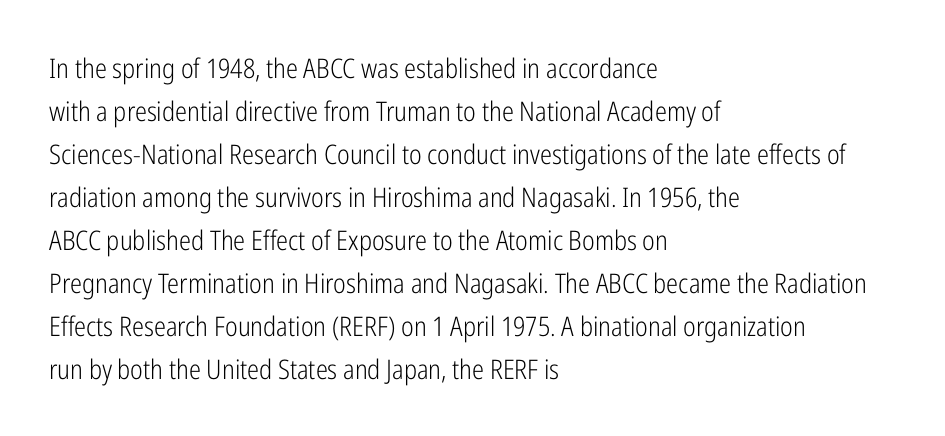
The image shows 27 px text type, upright; set left-aligned, normal line spacing (1.59x), normal letter spacing, not underlined.
